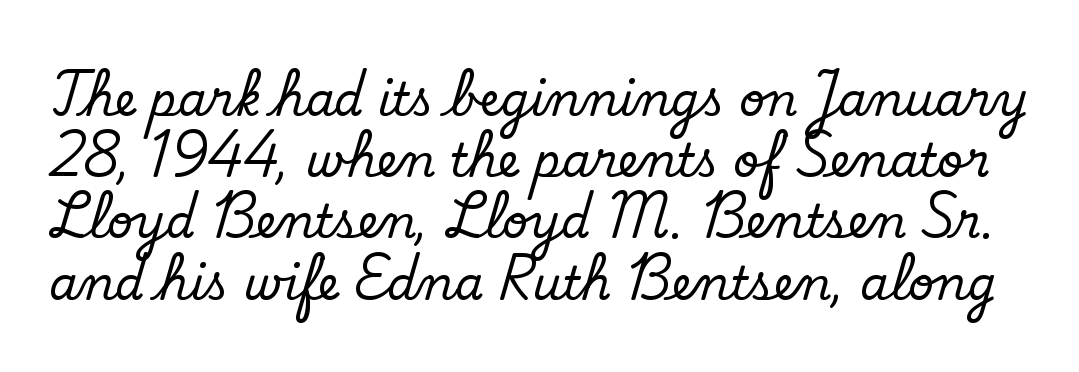
This sample has the flowing, uneven cadence of proportional lettering. Plain, unruled lines of type. Spacing between characters is what you'd get straight out of the box.
